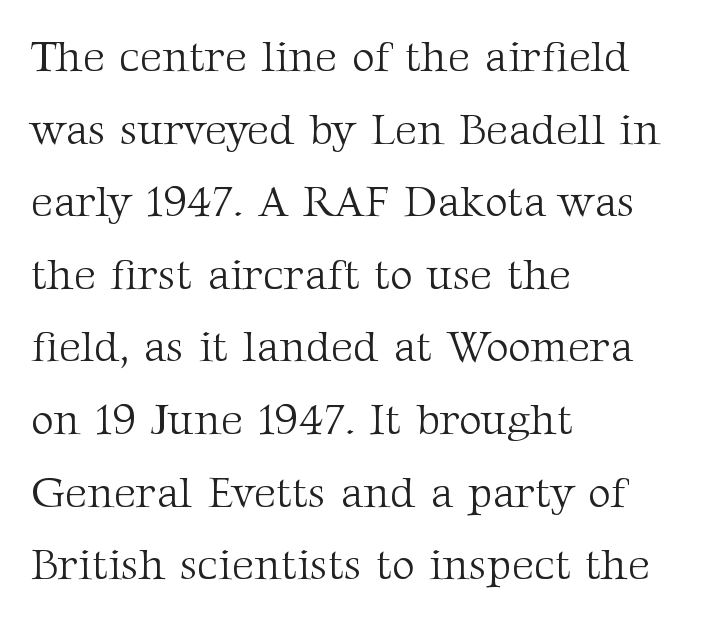
{"serif": "yes", "italic": "no", "bold": "no", "weight": "light", "width": "normal", "stroke_contrast": "medium", "x_height": "medium", "monospaced": "no", "underline": "no", "align": "left", "line_spacing": "normal", "line_spacing_ratio": 1.65, "letter_spacing": "normal", "letter_spacing_em": 0.0, "glyph_px": 44}
